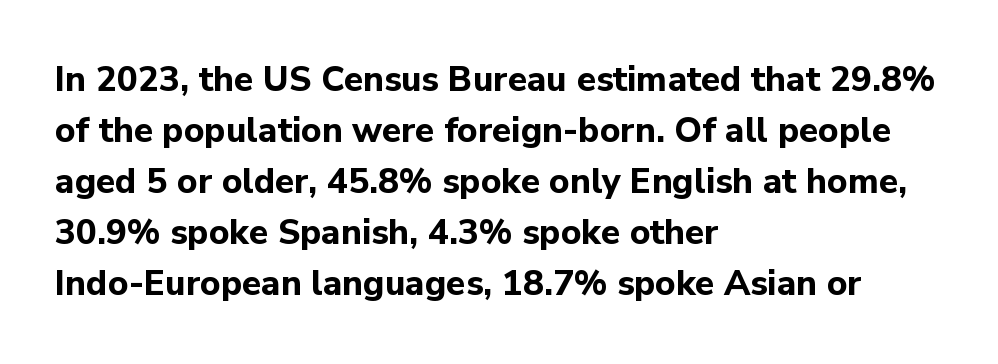
{"serif": "no", "italic": "no", "bold": "yes", "weight": "bold", "width": "normal", "stroke_contrast": "low", "x_height": "medium", "monospaced": "no", "underline": "no", "align": "left", "line_spacing": "normal", "line_spacing_ratio": 1.46, "letter_spacing": "normal", "letter_spacing_em": 0.0, "glyph_px": 35}
